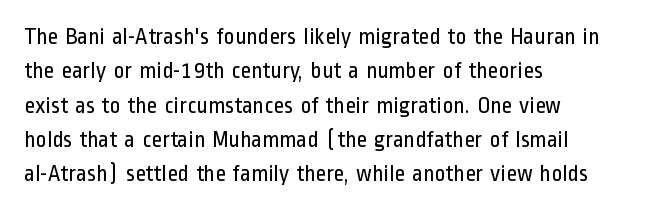
The vertical gap from one line to the next is medium. These lines were composed using upright roman letters. Horizontal alignment here is leftward, the default for most running prose. The gaps between neighbouring characters are ordinary and unremarkable. Weight: regular or lighter.
